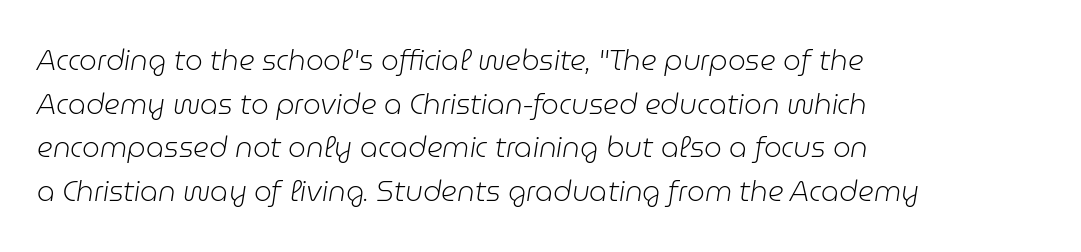
Q: Is the text bold? A: No.
Q: Is the text italic (slanted)? A: Yes, it leans right by about 9 degrees.
Q: Is the text underlined? A: No.
Q: How is the paragraph aligned? A: Left-aligned.
Q: Is the spacing between letters normal or unusually wide? A: Normal.
Q: Is the spacing between lines tight, normal or loose? A: Normal.
Q: Width (condensed, normal, or wide)? A: Normal.
Q: Stroke contrast? A: Low.
Q: x-height? A: Medium.
Q: Monospaced? A: No.
